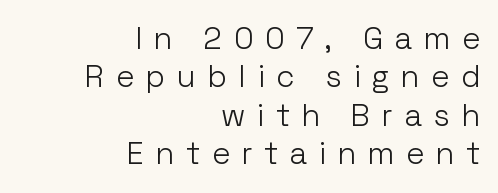
{"serif": "no", "italic": "no", "bold": "no", "weight": "light", "width": "normal", "stroke_contrast": "low", "x_height": "medium", "monospaced": "no", "underline": "no", "align": "right", "line_spacing_ratio": 1.24, "letter_spacing": "wide", "letter_spacing_em": 0.39, "glyph_px": 31}
